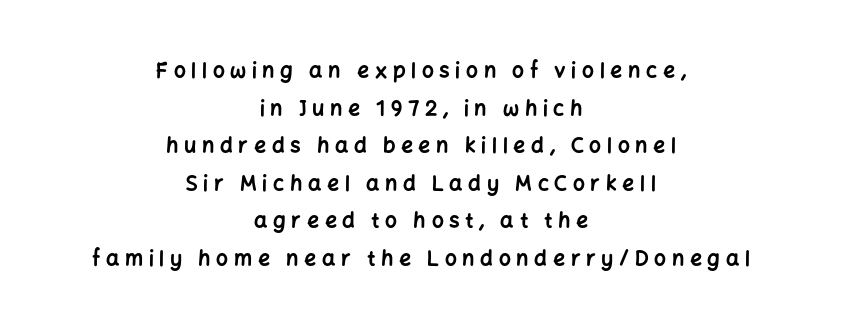
Chunky letters — that's bold for sure. The space directly below the letters is spotless. The type is letterspaced generously, with wide tracking. Does the copy run flush right? No — it is centered line by line. Is there any slant? The stems are plumb.
